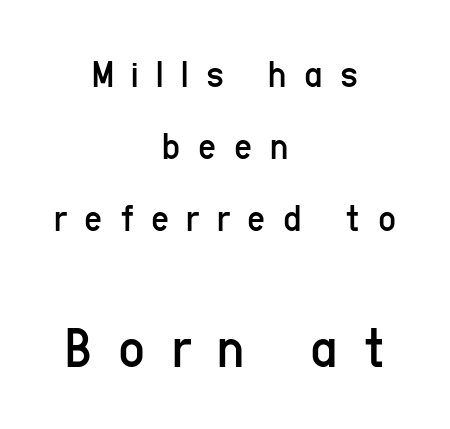
The image shows 58 px regular-weight, condensed sans-serif type, upright; set centered, line spacing 1.84x, unusually wide letter spacing (+0.45 em), not underlined; the second (bottom) block is 1.49x larger; low stroke contrast and a medium x-height.
